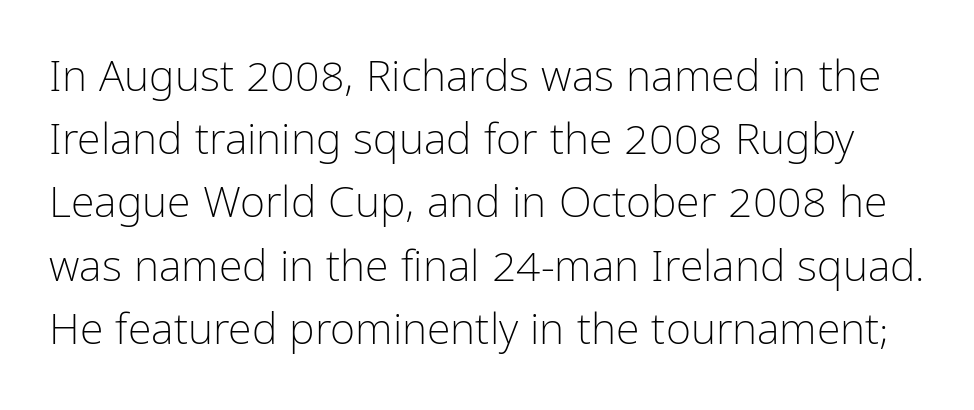
A typesetter would label this face a sans. The space between consecutive lines is moderate. Caption: standard tracking, unaltered. The rendering uses natural spacing where letterforms have individual widths.
